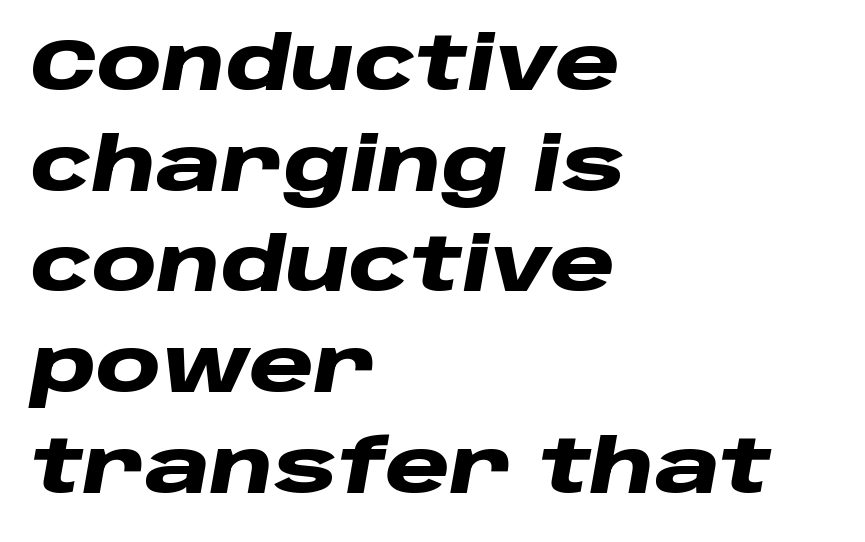
The strokes are fattened all the way to bold. Notice how the passage keeps a crisp vertical edge on the left only. The letterforms sit shoulder to shoulder at normal distance. The specimen omits any rule beneath the text block's lines. A typesetter would call this proportional, since set widths differ per character.
